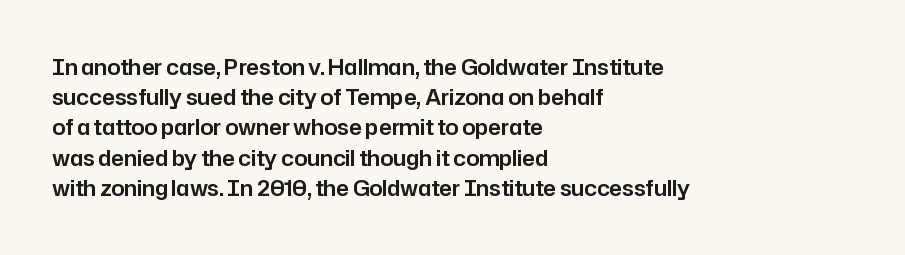
The image shows 21 px text type, upright; set left-aligned, normal line spacing (1.44x), normal letter spacing, not underlined.
